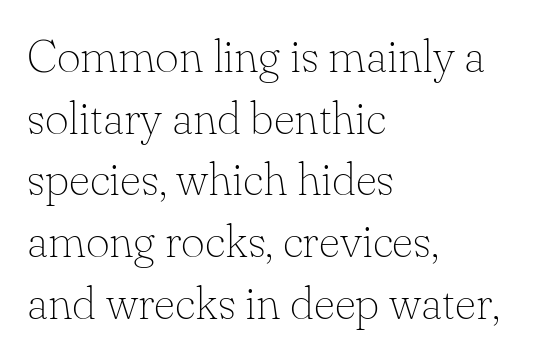
The image shows 46 px thin serif type, upright; set left-aligned, normal line spacing (1.34x), normal letter spacing, not underlined; low stroke contrast and a small x-height.
